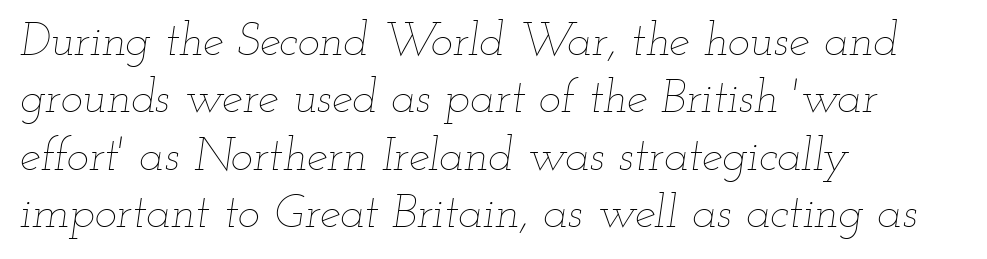
Note the varied advance widths — an 'i' is clearly narrower than an 'm'. Stems here are at most as thick as an everyday book face. Each word holds together tightly as a unit, with standard inter-letter gaps. No word sits above an underline. The typesetter chose a ragged-right arrangement here. The typography opts for an oblique posture over an upright one.
